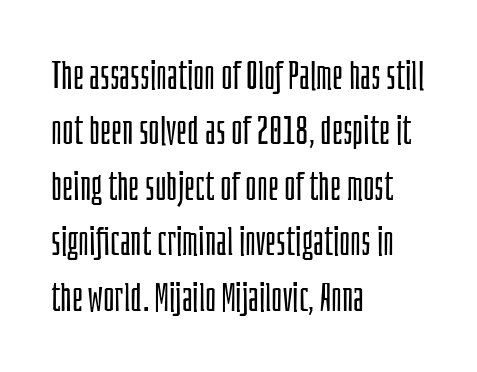
Q: Is the text bold? A: No.
Q: Is the text italic (slanted)? A: No, it is upright.
Q: Is the typeface a serif or a sans-serif typeface? A: Sans-serif.
Q: Is the text underlined? A: No.
Q: How is the paragraph aligned? A: Left-aligned.
Q: Is the spacing between letters normal or unusually wide? A: Normal.
Q: Is the spacing between lines tight, normal or loose? A: Normal.
Q: Width (condensed, normal, or wide)? A: Condensed.
Q: Stroke contrast? A: Low.
Q: x-height? A: Large.
Q: Monospaced? A: No.
